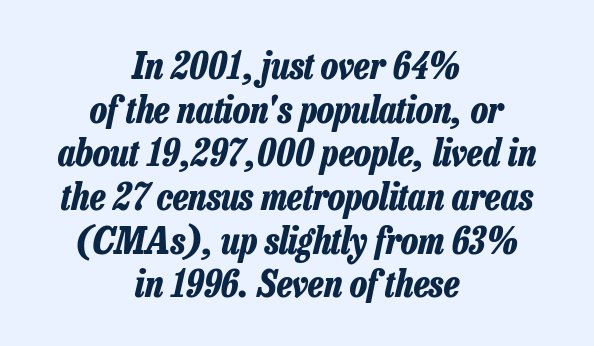
{"italic": "yes", "lean": "right", "slant_degrees": 13, "bold": "yes", "weight": "bold", "width": "condensed", "stroke_contrast": "low", "x_height": "medium", "monospaced": "no", "underline": "no", "align": "center", "line_spacing": "tight", "line_spacing_ratio": 1.15, "letter_spacing": "normal", "letter_spacing_em": 0.0, "glyph_px": 38}
